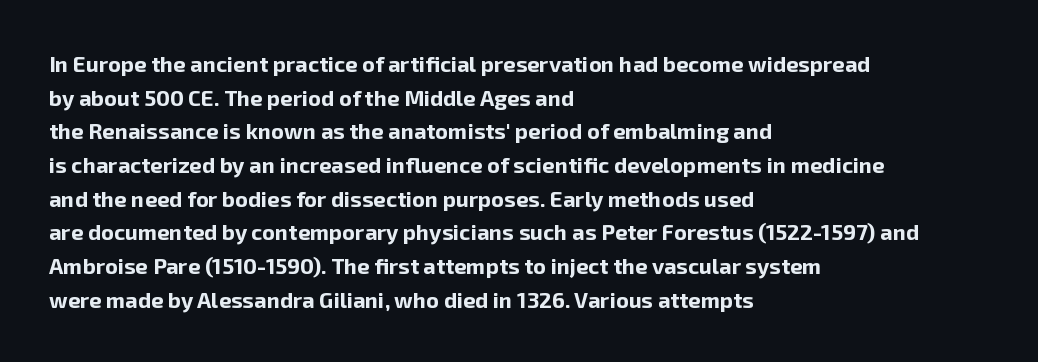
This sample is left-justified, so line endings fall wherever the words run out. Ascenders rise straight up at ninety degrees. Notice how descenders clear the ascenders below comfortably — that's standard leading. Is the type bold? Yes — the strokes are clearly thick and heavy.
